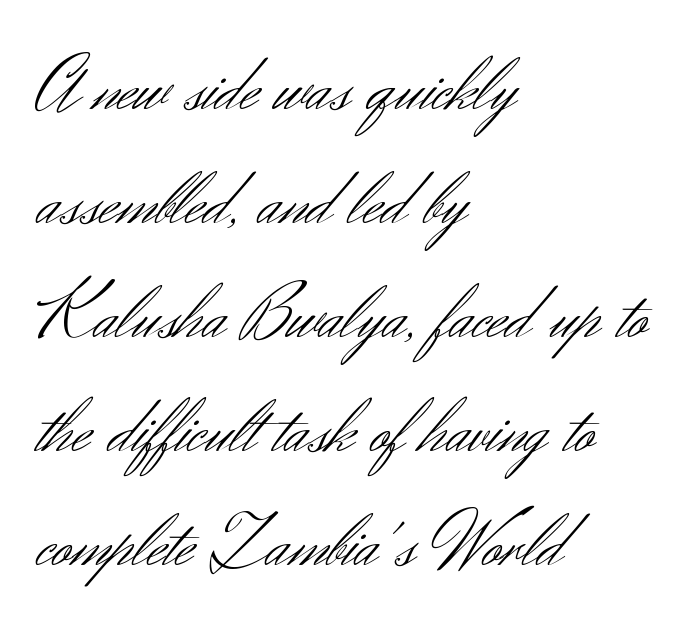
Q: Is the text bold? A: No.
Q: Is the text italic (slanted)? A: Yes.
Q: Is the typeface a serif or a sans-serif typeface? A: Sans-serif.
Q: Is the text underlined? A: No.
Q: How is the paragraph aligned? A: Left-aligned.
Q: Is the spacing between letters normal or unusually wide? A: Normal.
Q: Is the spacing between lines tight, normal or loose? A: Normal.
Q: Width (condensed, normal, or wide)? A: Normal.
Q: Stroke contrast? A: Medium.
Q: x-height? A: Small.
Q: Monospaced? A: No.
